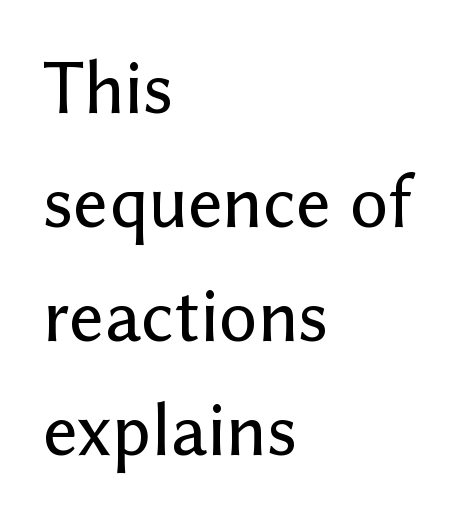
{"serif": "no", "italic": "no", "width": "normal", "stroke_contrast": "low", "x_height": "medium", "monospaced": "no", "underline": "no", "align": "left", "line_spacing": "normal", "line_spacing_ratio": 1.5, "letter_spacing": "normal", "letter_spacing_em": 0.0, "glyph_px": 76}
